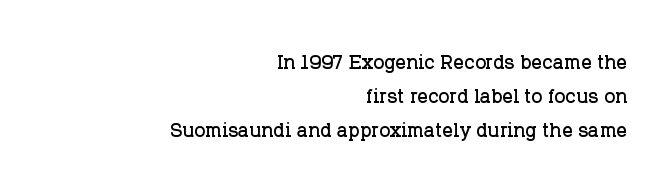
The space directly below the letters is spotless. Nothing unusual about the tracking: characters are spaced as the font intends. Posture: vertical. In terms of leading, this rendering sits right in the middle. A flush-right, rag-left setting is used for this passage.
